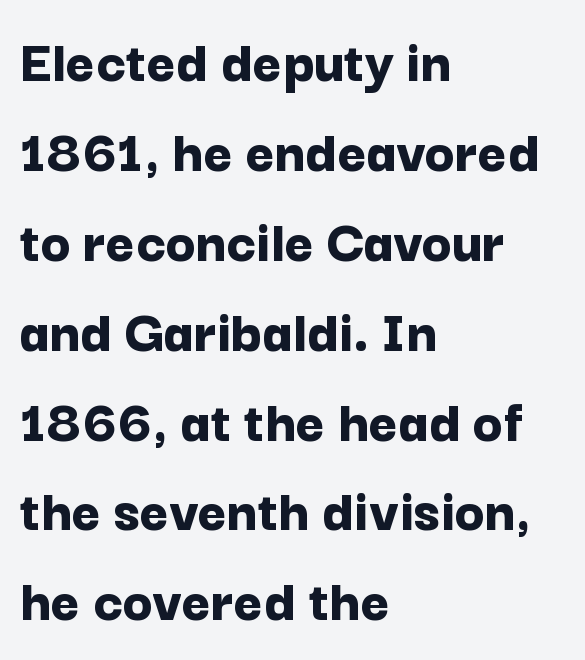
Q: Is the text bold? A: Yes.
Q: Is the text italic (slanted)? A: No, it is upright.
Q: Is the typeface a serif or a sans-serif typeface? A: Sans-serif.
Q: Is the text underlined? A: No.
Q: How is the paragraph aligned? A: Left-aligned.
Q: Is the spacing between letters normal or unusually wide? A: Normal.
Q: Is the spacing between lines tight, normal or loose? A: Normal.
Q: Width (condensed, normal, or wide)? A: Normal.
Q: Stroke contrast? A: Low.
Q: x-height? A: Medium.
Q: Monospaced? A: No.
